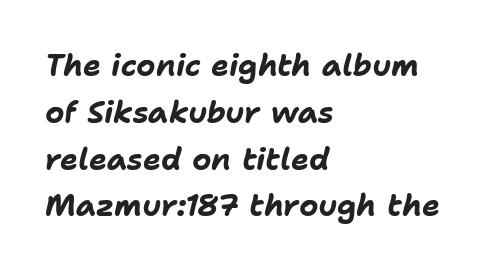
Q: Is the text bold? A: Yes.
Q: Is the text italic (slanted)? A: Yes, it leans right by about 11 degrees.
Q: Is the text underlined? A: No.
Q: How is the paragraph aligned? A: Left-aligned.
Q: Is the spacing between letters normal or unusually wide? A: Normal.
Q: Is the spacing between lines tight, normal or loose? A: Normal.
Q: Width (condensed, normal, or wide)? A: Normal.
Q: Stroke contrast? A: Low.
Q: x-height? A: Medium.
Q: Monospaced? A: No.
